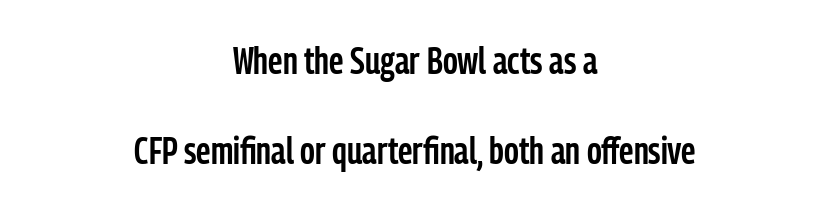
Classification — sans serif. Nobody drew a line under any word here. Does the leading feel generous? Absolutely, it's lavish. Words appear dense and cohesive because spacing is normal. Compared with an ordinary text face, these strokes are moderately heavier — a semibold. The setting favours the middle, as headings and verse often do.
